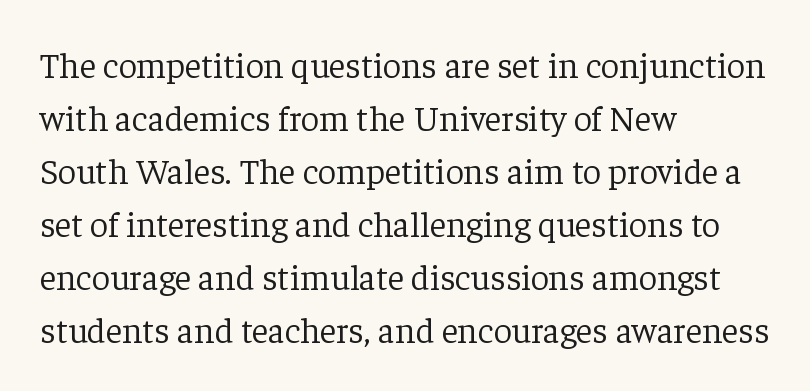
{"serif": "yes", "italic": "no", "bold": "no", "weight": "light", "width": "normal", "stroke_contrast": "low", "x_height": "medium", "monospaced": "no", "underline": "no", "align": "left", "line_spacing": "normal", "line_spacing_ratio": 1.47, "letter_spacing": "normal", "letter_spacing_em": 0.0, "glyph_px": 36}
